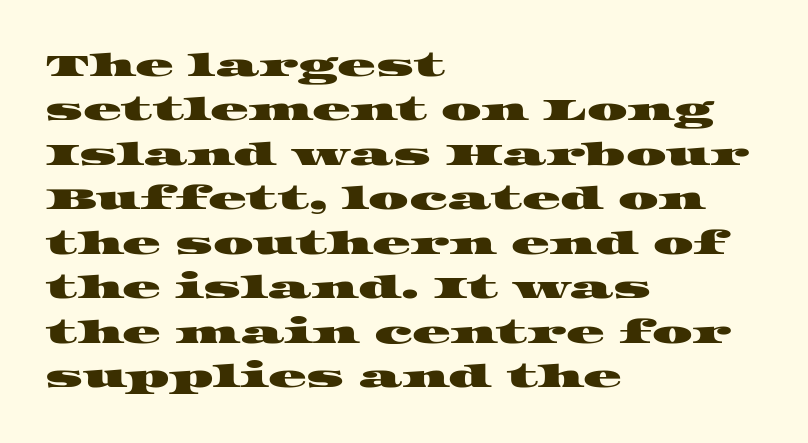
Q: Is the typeface a serif or a sans-serif typeface? A: Serif.
Q: Is the text underlined? A: No.
Q: How is the paragraph aligned? A: Left-aligned.
Q: Is the spacing between letters normal or unusually wide? A: Normal.
Q: Is the spacing between lines tight, normal or loose? A: Normal.
Q: Width (condensed, normal, or wide)? A: Wide.
Q: Stroke contrast? A: High.
Q: x-height? A: Large.
Q: Monospaced? A: No.
